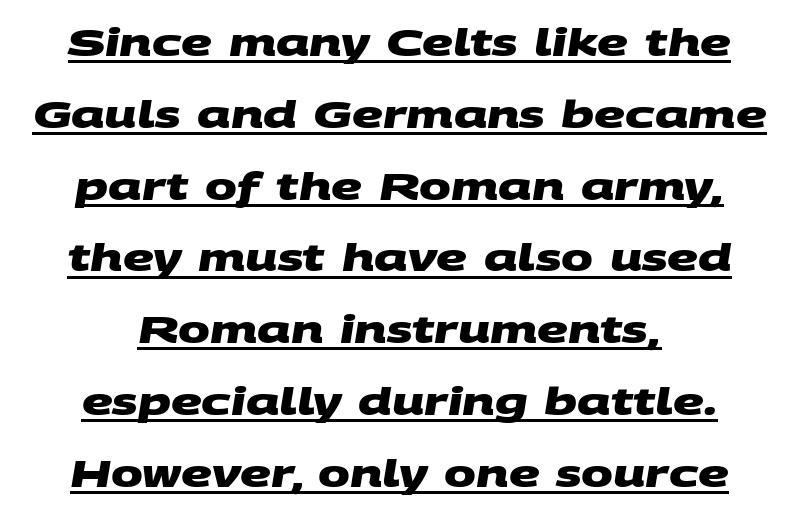
Has an underline been added? It has. Heavy, bold letterforms. Note: no serifs on the glyphs. Varying glyph widths throughout — classic text-font behaviour. Reading down the block, each line starts at a different indent, mirrored at its end.
